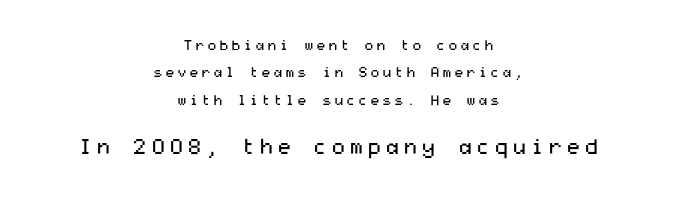
The baseline area is clear. These two chunks differ in scale, with the bottom chunk taking the larger measure. The lines in this sample share a center point and differ in where they start and stop. The typography opts for an upright posture over an oblique one. The strokes carry an ordinary text weight at most. Loosely led — the rows are spread out.
